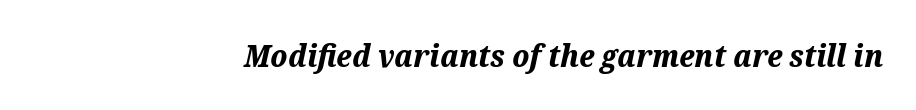
{"italic": "yes", "lean": "right", "slant_degrees": 12, "bold": "yes", "weight": "bold", "width": "normal", "stroke_contrast": "medium", "x_height": "medium", "monospaced": "no", "underline": "no", "letter_spacing": "normal", "letter_spacing_em": 0.0, "glyph_px": 31}
